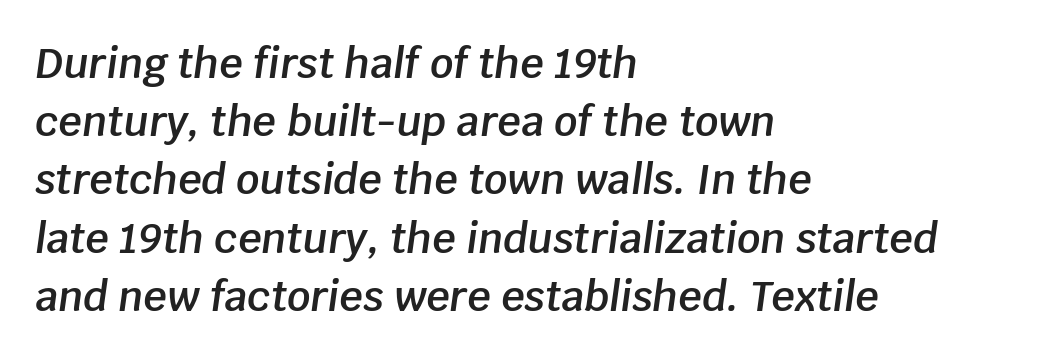
Default kerning and tracking; the words read as compact shapes. Horizontal bands of white between lines are of average thickness. This sample has the flowing, uneven cadence of proportional lettering. There's an unmistakable incline to the writing here. This sample is left-justified, so line endings fall wherever the words run out.
